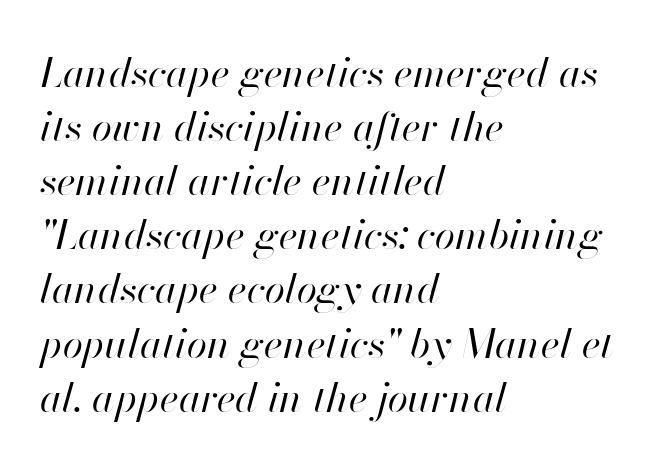
The image shows 41 px regular-weight type, italic (leaning right); set left-aligned, normal line spacing (1.32x), normal letter spacing, not underlined; high stroke contrast and a small x-height.
